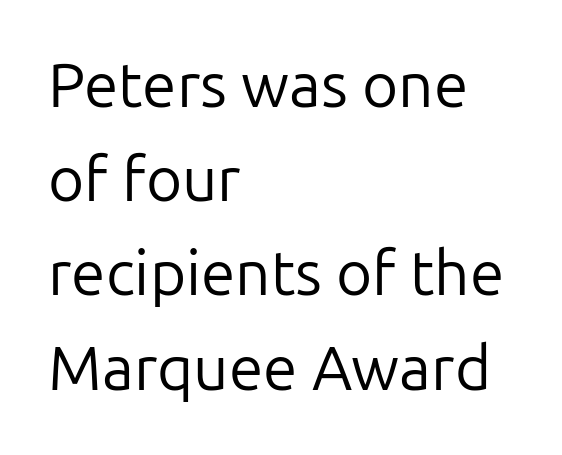
The vertical gap from one line to the next is medium. Only glyphs here, with clear space below each row. This rendering employs a face without finishing strokes, i.e., a sans-serif. Teacher's note: observe the even left margin — that is flush-left alignment. Every stem runs plumb, perpendicular to the baseline.
